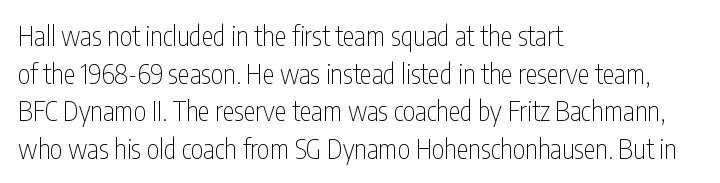
The image shows 27 px text type, upright; set left-aligned, normal line spacing (1.39x), normal letter spacing, not underlined.
